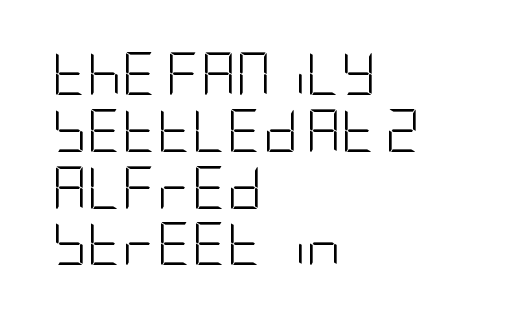
{"serif": "no", "italic": "no", "bold": "no", "weight": "light", "width": "condensed", "stroke_contrast": "low", "x_height": "large", "underline": "no", "align": "left", "line_spacing": "normal", "line_spacing_ratio": 1.32, "letter_spacing": "normal", "letter_spacing_em": 0.0, "glyph_px": 43}
